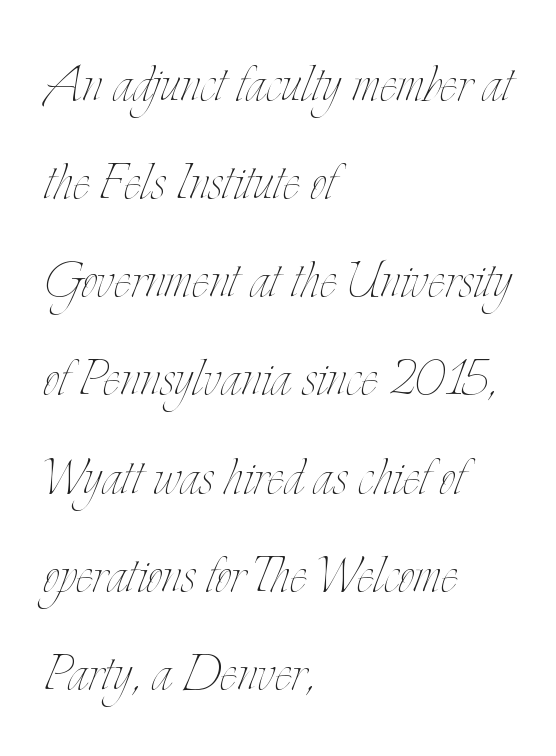
{"bold": "no", "weight": "thin", "width": "condensed", "stroke_contrast": "low", "x_height": "small", "monospaced": "no", "underline": "no", "align": "left", "line_spacing": "normal", "line_spacing_ratio": 1.51, "letter_spacing": "normal", "letter_spacing_em": 0.0, "glyph_px": 65}
